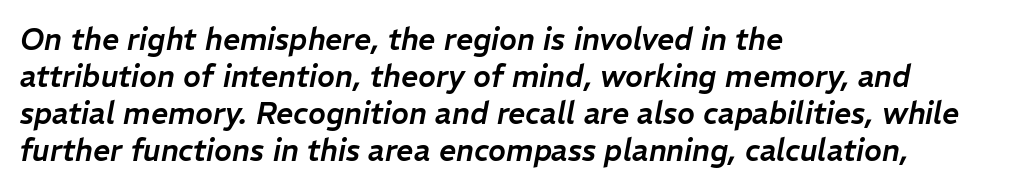
The image shows 30 px text type, italic (leaning right); set left-aligned, line spacing 1.23x, normal letter spacing, not underlined; low stroke contrast and a medium x-height.
